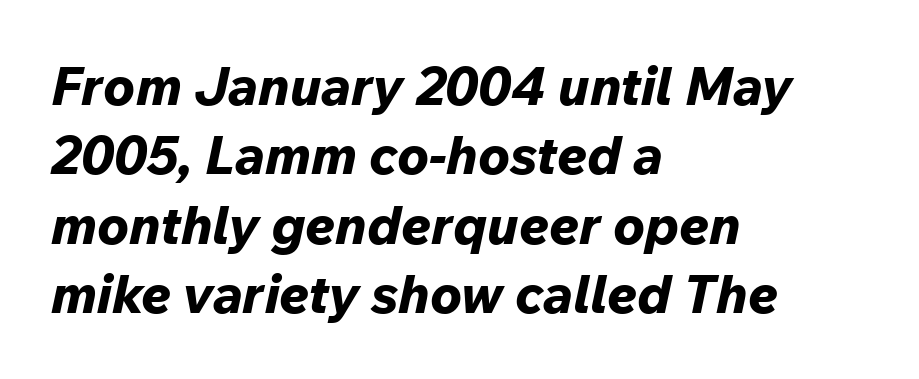
The image shows 53 px bold type, italic (leaning right); set left-aligned, normal line spacing (1.31x), normal letter spacing, not underlined; low stroke contrast and a medium x-height.
